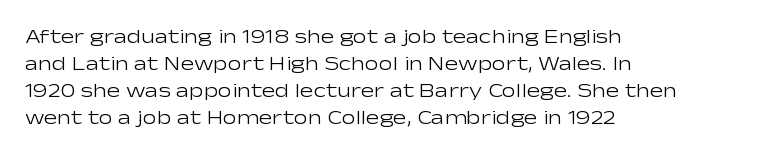
This sample uses an upright cut, with every glyph sitting square on the baseline. Reading down the column, the eye jumps a familiar distance to each next line. The horizontal fit of the characters is conventional and even. This is not heavy type; no bold has been used.
